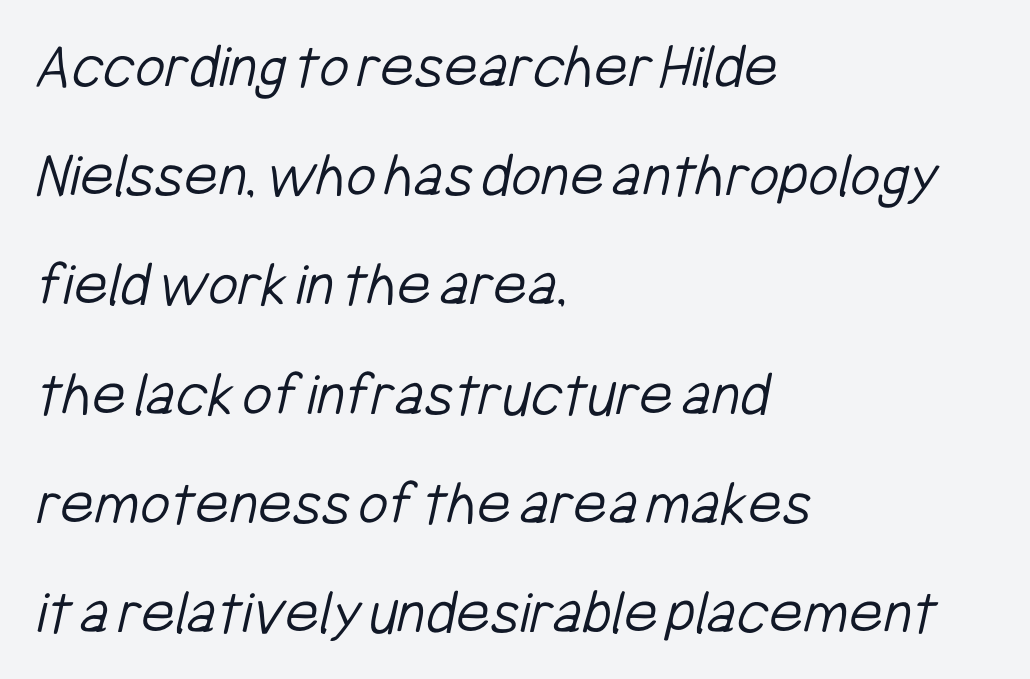
The image shows 65 px light, condensed sans-serif type; set left-aligned, normal line spacing (1.68x), normal letter spacing, not underlined; low stroke contrast and a medium x-height.
